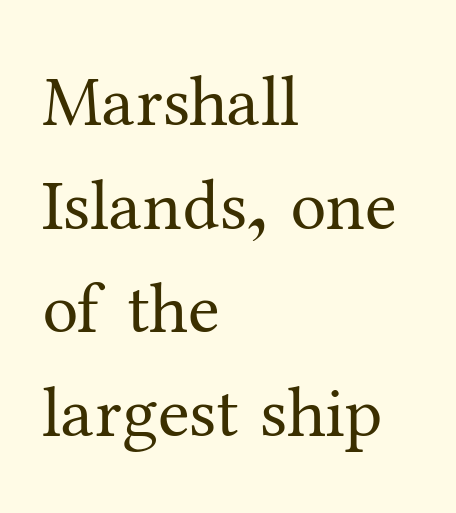
Q: Is the text bold? A: No.
Q: Is the text italic (slanted)? A: No, it is upright.
Q: Is the typeface a serif or a sans-serif typeface? A: Serif.
Q: Is the text underlined? A: No.
Q: How is the paragraph aligned? A: Left-aligned.
Q: Is the spacing between letters normal or unusually wide? A: Normal.
Q: Is the spacing between lines tight, normal or loose? A: Normal.
Q: Width (condensed, normal, or wide)? A: Normal.
Q: Stroke contrast? A: Medium.
Q: x-height? A: Medium.
Q: Monospaced? A: No.
